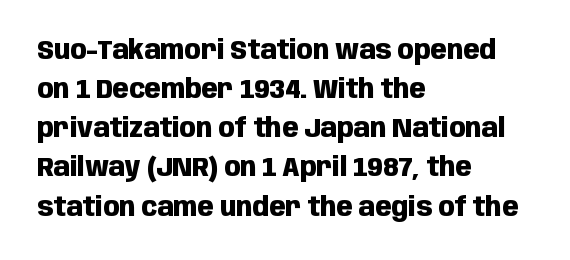
Q: Is the text bold? A: Yes.
Q: Is the text italic (slanted)? A: No, it is upright.
Q: Is the text underlined? A: No.
Q: How is the paragraph aligned? A: Left-aligned.
Q: Is the spacing between letters normal or unusually wide? A: Normal.
Q: Is the spacing between lines tight, normal or loose? A: Normal.
